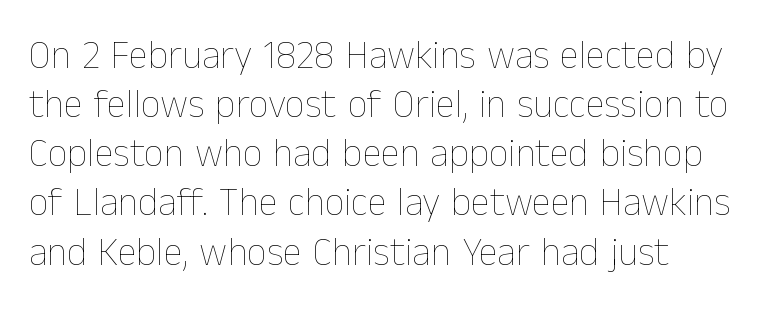
Q: Is the text bold? A: No.
Q: Is the text italic (slanted)? A: No, it is upright.
Q: Is the text underlined? A: No.
Q: How is the paragraph aligned? A: Left-aligned.
Q: Is the spacing between letters normal or unusually wide? A: Normal.
Q: Is the spacing between lines tight, normal or loose? A: Normal.
Q: Width (condensed, normal, or wide)? A: Normal.
Q: Stroke contrast? A: Low.
Q: x-height? A: Medium.
Q: Monospaced? A: No.
